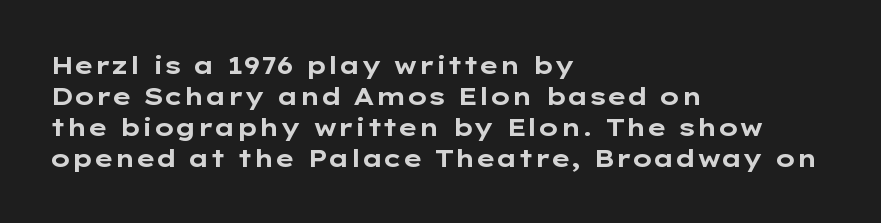
The image shows 24 px bold type, upright; set left-aligned, normal line spacing (1.29x), normal letter spacing, not underlined.
